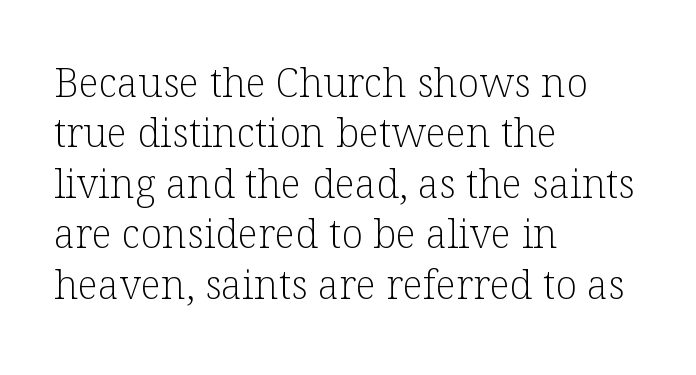
{"serif": "yes", "italic": "no", "bold": "no", "weight": "light", "width": "normal", "stroke_contrast": "low", "x_height": "medium", "monospaced": "no", "underline": "no", "align": "left", "line_spacing": "normal", "line_spacing_ratio": 1.26, "letter_spacing": "normal", "letter_spacing_em": 0.0, "glyph_px": 40}
